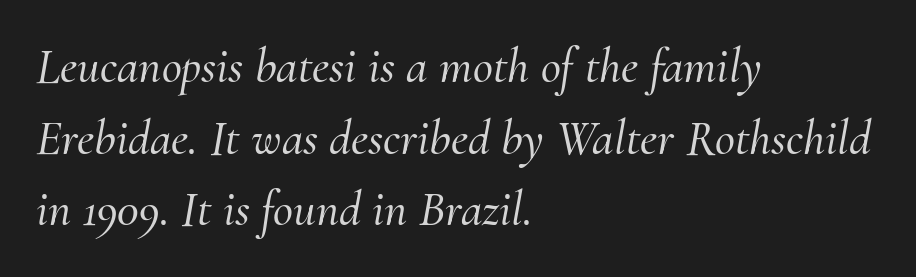
{"serif": "yes", "italic": "yes", "lean": "right", "slant_degrees": 10, "width": "normal", "stroke_contrast": "medium", "x_height": "small", "monospaced": "no", "underline": "no", "align": "left", "line_spacing": "normal", "line_spacing_ratio": 1.46, "letter_spacing": "normal", "letter_spacing_em": 0.0, "glyph_px": 49}
